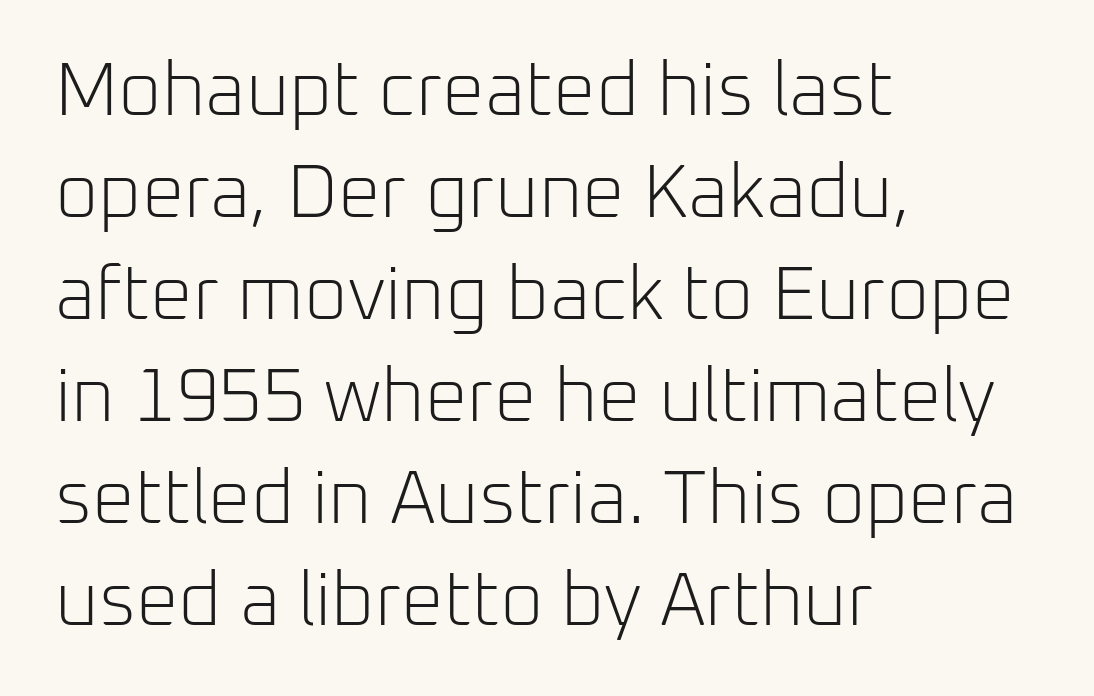
{"serif": "no", "italic": "no", "bold": "no", "weight": "light", "width": "normal", "stroke_contrast": "low", "x_height": "medium", "monospaced": "no", "underline": "no", "align": "left", "line_spacing": "normal", "line_spacing_ratio": 1.36, "letter_spacing": "normal", "letter_spacing_em": 0.0, "glyph_px": 75}
